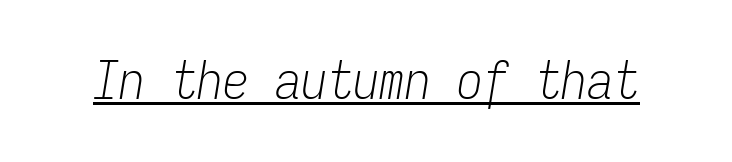
{"italic": "yes", "lean": "right", "slant_degrees": 9, "bold": "no", "weight": "light", "width": "condensed", "stroke_contrast": "low", "x_height": "medium", "monospaced": "yes", "underline": "yes", "letter_spacing": "normal", "letter_spacing_em": 0.0, "glyph_px": 52}
